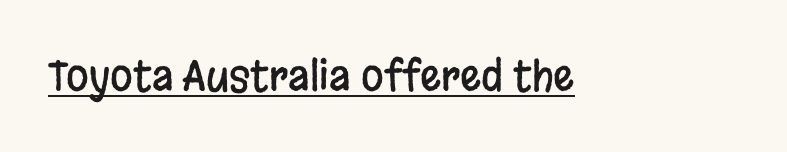
A baseline rule has been typeset under these characters. Think of a printed novel: that variable character pitch is what you see here. These lines keep a tight, regular rhythm from letter to letter. Type style note: lacks serifs. Rendered with straight, roman letterforms.
